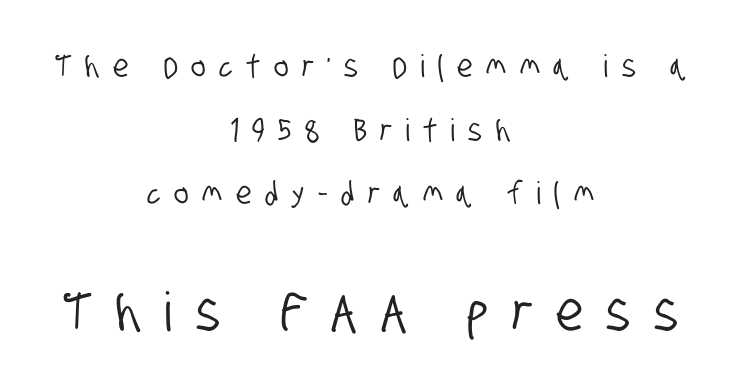
The lines are spread far apart with generous leading. A sans-serif font was chosen for this passage. Plain, unruled lines of type. Visually the block forms a symmetrical silhouette, jagged on both flanks.
